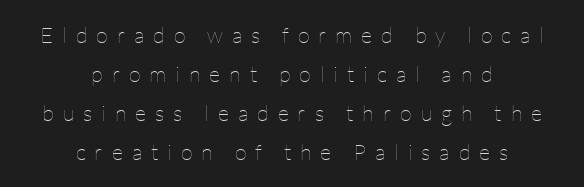
The image shows 22 px text type, upright; set centered, line spacing 1.78x, unusually wide letter spacing (+0.4 em), not underlined.
